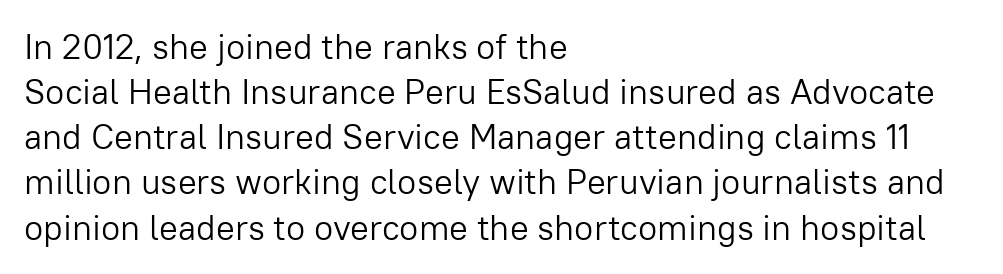
{"serif": "no", "italic": "no", "bold": "no", "weight": "light", "width": "normal", "stroke_contrast": "low", "x_height": "medium", "monospaced": "no", "underline": "no", "align": "left", "line_spacing": "normal", "line_spacing_ratio": 1.29, "letter_spacing": "normal", "letter_spacing_em": 0.0, "glyph_px": 35}
